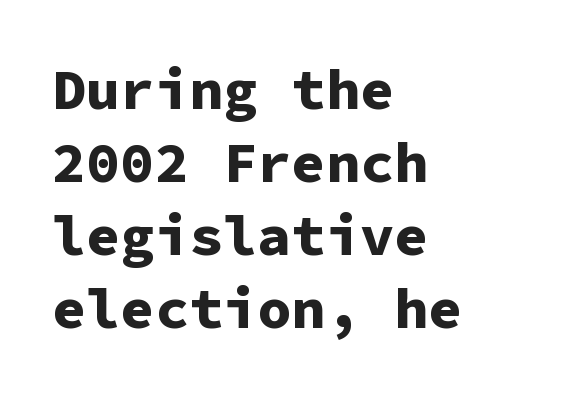
{"serif": "no", "italic": "no", "bold": "yes", "weight": "bold", "width": "normal", "stroke_contrast": "low", "x_height": "medium", "monospaced": "yes", "underline": "no", "align": "left", "line_spacing": "normal", "line_spacing_ratio": 1.28, "letter_spacing": "normal", "letter_spacing_em": 0.0, "glyph_px": 57}
